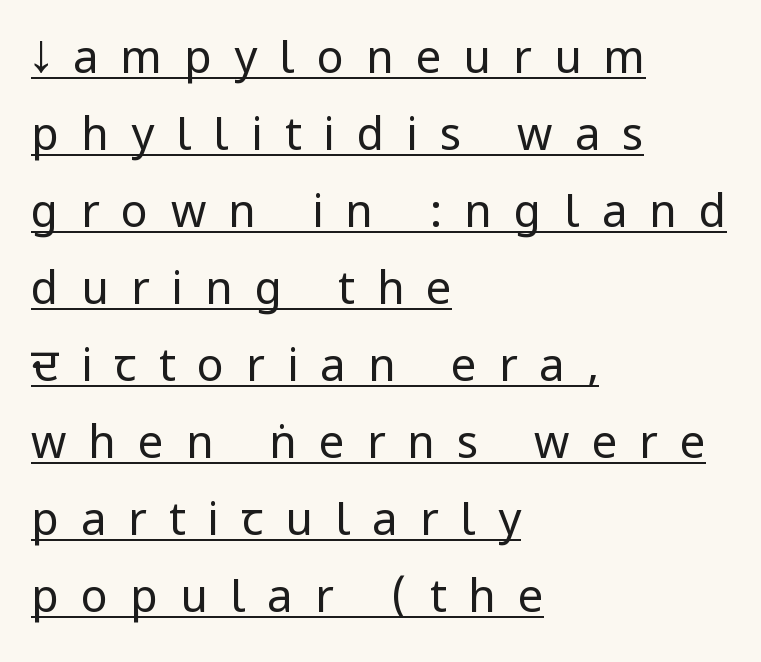
The passage shown is underscored from start to finish. Stroke terminals: plain, sans-serif. Is the letter spacing exaggerated? Yes — the characters are pushed far apart. The typesetter chose a ragged-right arrangement here. Every character sits straight up, as roman type does. A quiet, ordinary-to-light weight characterises the typeface.
